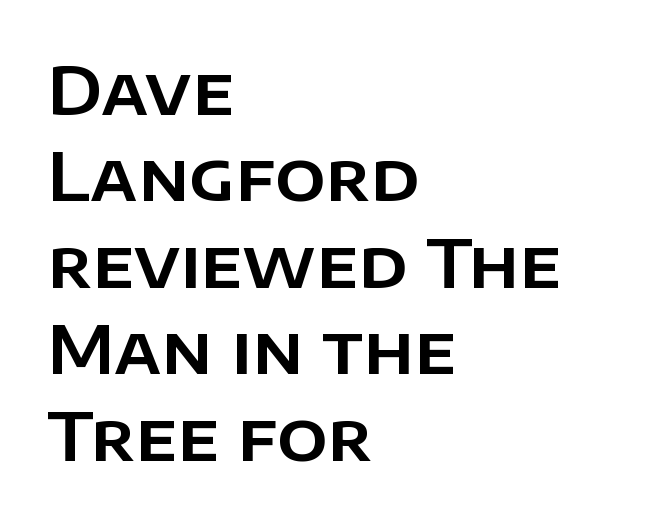
The image shows 66 px sans-serif type, upright; set left-aligned, normal line spacing (1.31x), normal letter spacing, not underlined; low stroke contrast and a large x-height.
